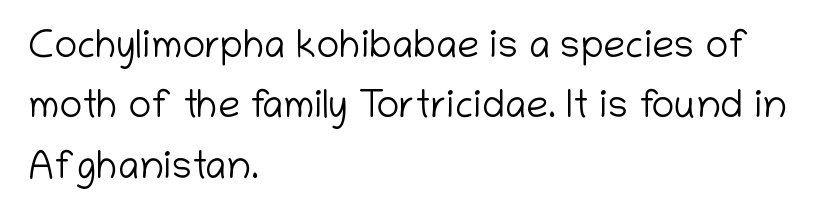
{"serif": "no", "italic": "no", "bold": "no", "weight": "light", "width": "normal", "stroke_contrast": "low", "x_height": "medium", "monospaced": "no", "underline": "no", "align": "left", "line_spacing": "normal", "line_spacing_ratio": 1.55, "letter_spacing": "normal", "letter_spacing_em": 0.0, "glyph_px": 39}
